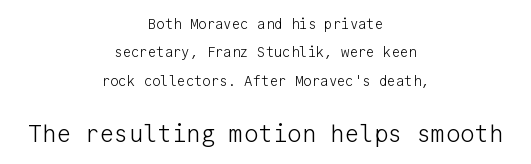
Q: Is the text bold? A: No.
Q: Is the text italic (slanted)? A: No, it is upright.
Q: Is the text underlined? A: No.
Q: How is the paragraph aligned? A: Centered.
Q: Is the spacing between letters normal or unusually wide? A: Normal.
Q: Is the spacing between lines tight, normal or loose? A: Loose.
Q: Which block of text is set in a larger size, the first (top) or the second (bottom)? A: The second (bottom) one.
